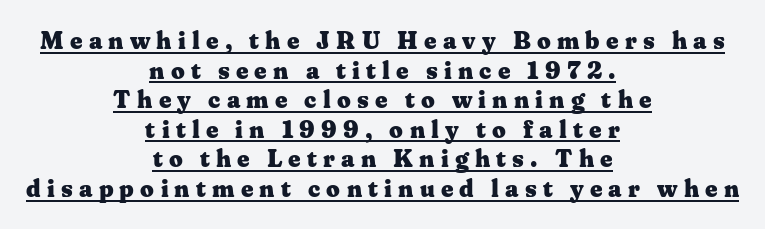
{"italic": "no", "bold": "yes", "underline": "yes", "align": "center", "line_spacing_ratio": 1.23, "letter_spacing": "wide", "letter_spacing_em": 0.26, "glyph_px": 24}
